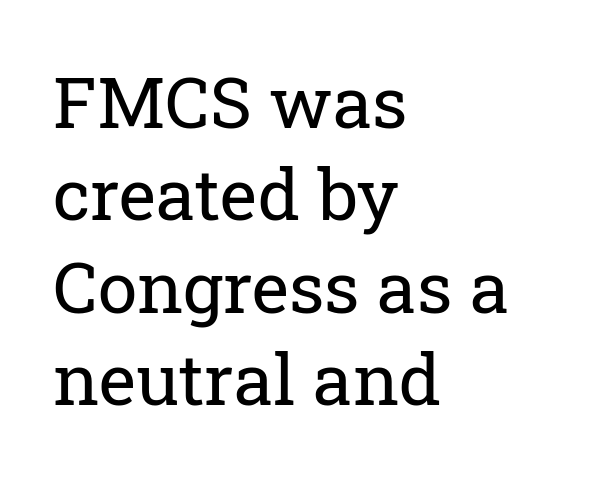
The image shows 71 px regular-weight serif type, upright; set left-aligned, normal line spacing (1.3x), normal letter spacing, not underlined; low stroke contrast and a medium x-height.
